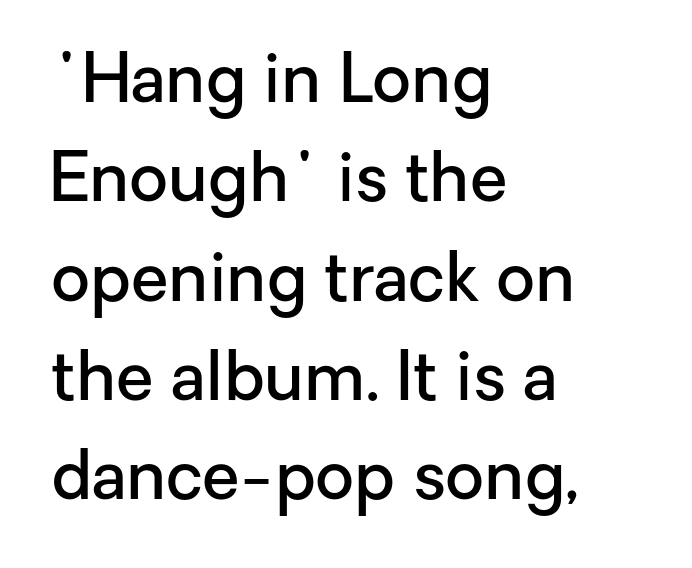
Q: Is the text bold? A: Semi-bold.
Q: Is the text italic (slanted)? A: No, it is upright.
Q: Is the typeface a serif or a sans-serif typeface? A: Sans-serif.
Q: Is the text underlined? A: No.
Q: How is the paragraph aligned? A: Left-aligned.
Q: Is the spacing between letters normal or unusually wide? A: Normal.
Q: Is the spacing between lines tight, normal or loose? A: Normal.
Q: Width (condensed, normal, or wide)? A: Normal.
Q: Stroke contrast? A: Low.
Q: x-height? A: Medium.
Q: Monospaced? A: No.
